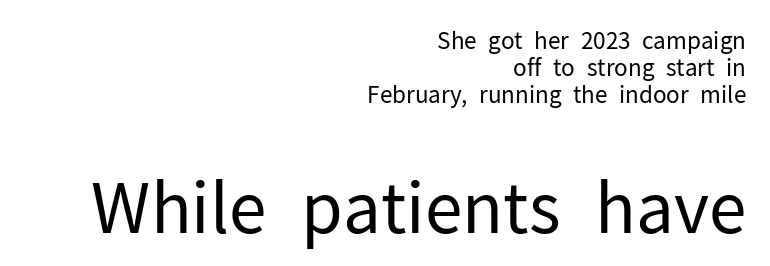
{"serif": "no", "italic": "no", "bold": "no", "weight": "regular", "width": "normal", "stroke_contrast": "low", "x_height": "medium", "monospaced": "no", "underline": "no", "align": "right", "line_spacing_ratio": 1.17, "letter_spacing": "normal", "letter_spacing_em": 0.0, "larger_block": "second", "size_ratio": 3.0, "glyph_px": 69}
